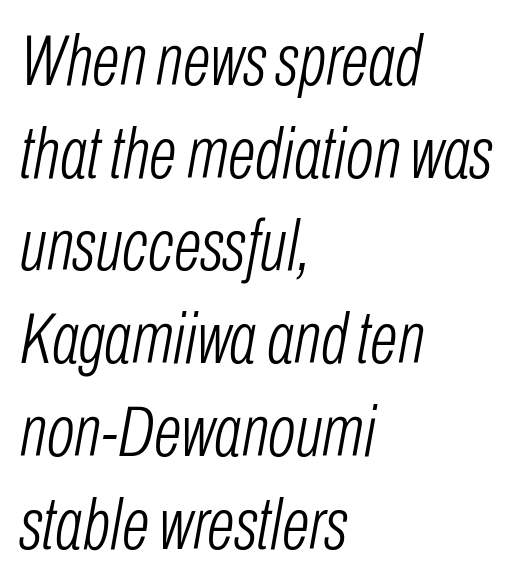
{"italic": "yes", "lean": "right", "slant_degrees": 10, "bold": "no", "weight": "light", "width": "condensed", "stroke_contrast": "low", "x_height": "medium", "monospaced": "no", "underline": "no", "align": "left", "line_spacing": "normal", "line_spacing_ratio": 1.27, "letter_spacing": "normal", "letter_spacing_em": 0.0, "glyph_px": 73}
